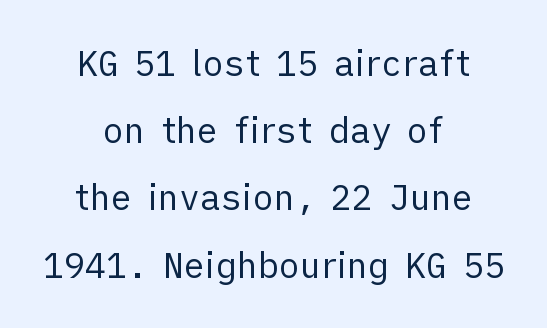
{"serif": "no", "italic": "no", "bold": "no", "weight": "regular", "width": "normal", "stroke_contrast": "low", "x_height": "medium", "monospaced": "no", "underline": "no", "align": "center", "line_spacing": "loose", "line_spacing_ratio": 1.92, "letter_spacing": "normal", "letter_spacing_em": 0.0, "glyph_px": 35}
